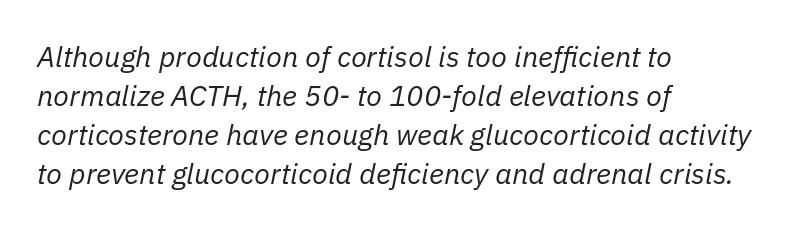
Q: Is the text bold? A: No.
Q: Is the text italic (slanted)? A: Yes, it leans right by about 11 degrees.
Q: Is the text underlined? A: No.
Q: How is the paragraph aligned? A: Left-aligned.
Q: Is the spacing between letters normal or unusually wide? A: Normal.
Q: Is the spacing between lines tight, normal or loose? A: Normal.
Q: Width (condensed, normal, or wide)? A: Normal.
Q: Stroke contrast? A: Low.
Q: x-height? A: Medium.
Q: Monospaced? A: No.
